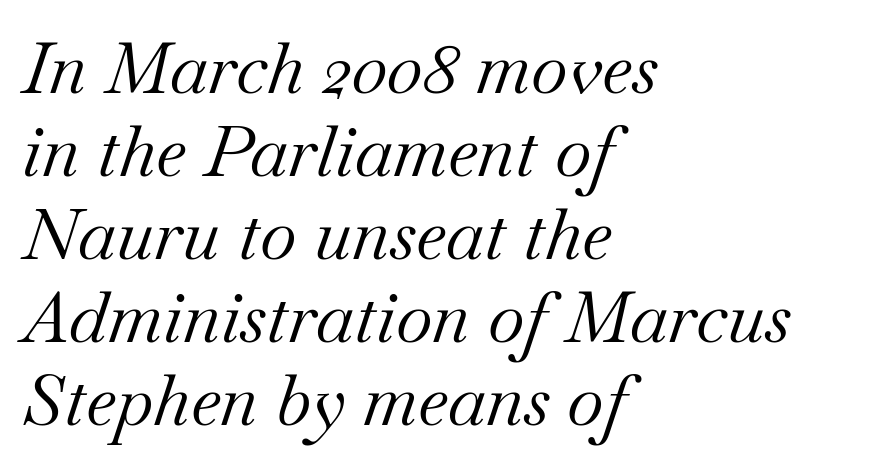
Q: Is the text bold? A: No.
Q: Is the text italic (slanted)? A: Yes, it leans right by about 18 degrees.
Q: Is the typeface a serif or a sans-serif typeface? A: Serif.
Q: Is the text underlined? A: No.
Q: How is the paragraph aligned? A: Left-aligned.
Q: Is the spacing between letters normal or unusually wide? A: Normal.
Q: Width (condensed, normal, or wide)? A: Normal.
Q: Stroke contrast? A: Medium.
Q: x-height? A: Small.
Q: Monospaced? A: No.
